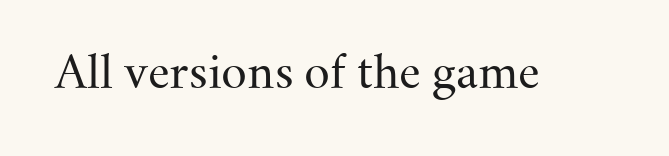
Q: Is the text bold? A: No.
Q: Is the text italic (slanted)? A: No, it is upright.
Q: Is the typeface a serif or a sans-serif typeface? A: Serif.
Q: Is the text underlined? A: No.
Q: Is the spacing between letters normal or unusually wide? A: Normal.
Q: Width (condensed, normal, or wide)? A: Normal.
Q: Stroke contrast? A: Medium.
Q: x-height? A: Small.
Q: Monospaced? A: No.
